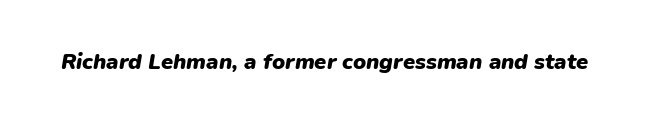
The image shows 22 px bold type, italic (leaning right); set normal letter spacing, not underlined.
